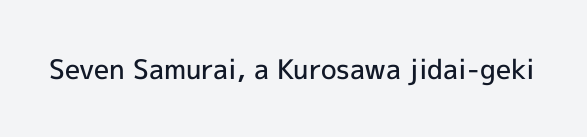
Honestly, the letter spacing is just normal — you wouldn't notice it. Only glyphs here, with clear space below each row. The typography opts for an upright posture over an oblique one. Set as a demibold, roughly 600 on the weight scale.
